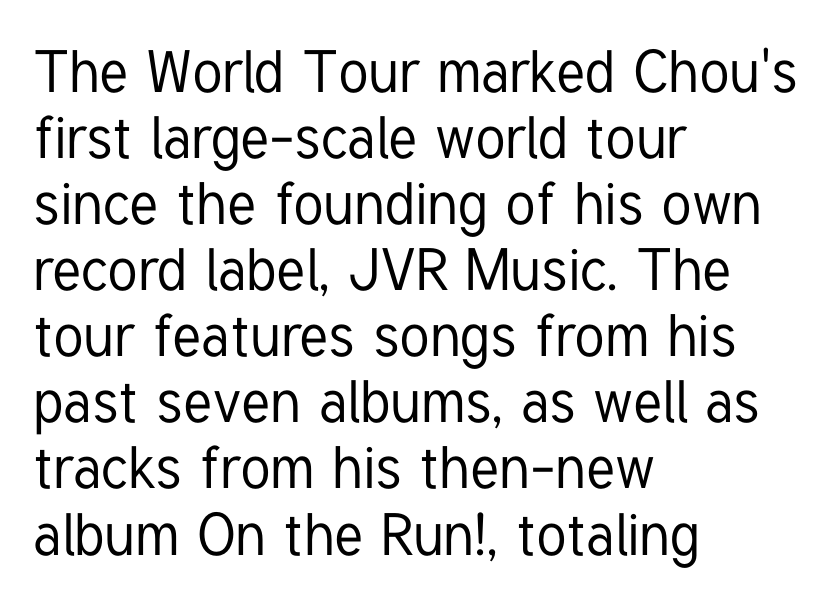
{"serif": "no", "italic": "no", "width": "condensed", "stroke_contrast": "low", "x_height": "medium", "monospaced": "no", "underline": "no", "align": "left", "line_spacing": "tight", "line_spacing_ratio": 1.12, "letter_spacing": "normal", "letter_spacing_em": 0.0, "glyph_px": 59}
